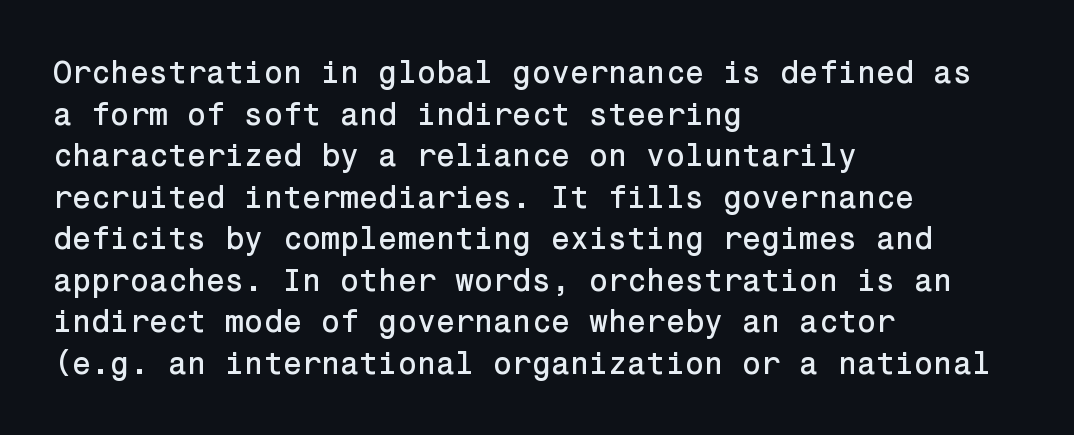
The image shows 31 px sans-serif type, upright; set left-aligned, normal line spacing (1.34x), normal letter spacing, not underlined; low stroke contrast and a medium x-height.
